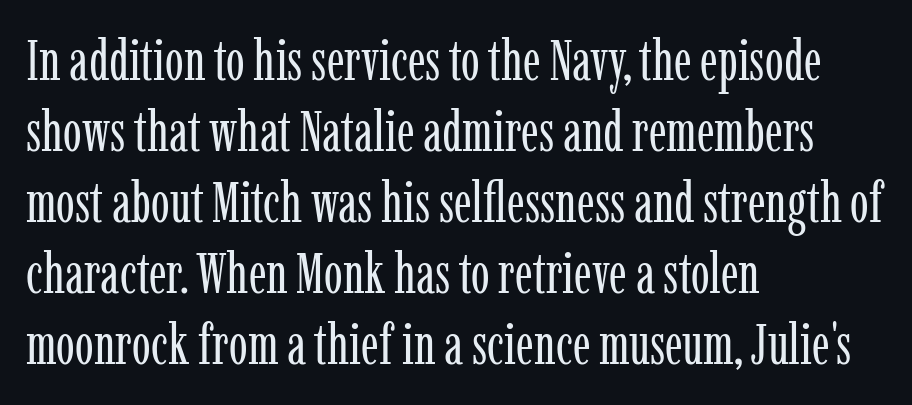
Check where the strokes stop: tiny serifs finish them off. The rendering uses natural spacing where letterforms have individual widths. The foot of each line stays bare and open. Posture: straight, roman, zero tilt.
